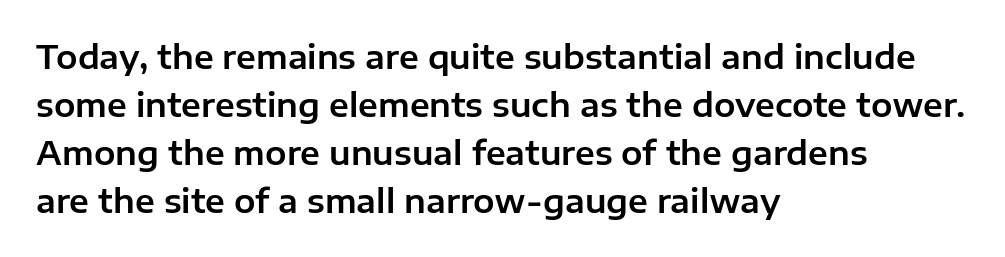
{"serif": "no", "italic": "no", "width": "normal", "stroke_contrast": "low", "x_height": "medium", "monospaced": "no", "underline": "no", "align": "left", "line_spacing": "normal", "line_spacing_ratio": 1.5, "letter_spacing": "normal", "letter_spacing_em": 0.0, "glyph_px": 32}
